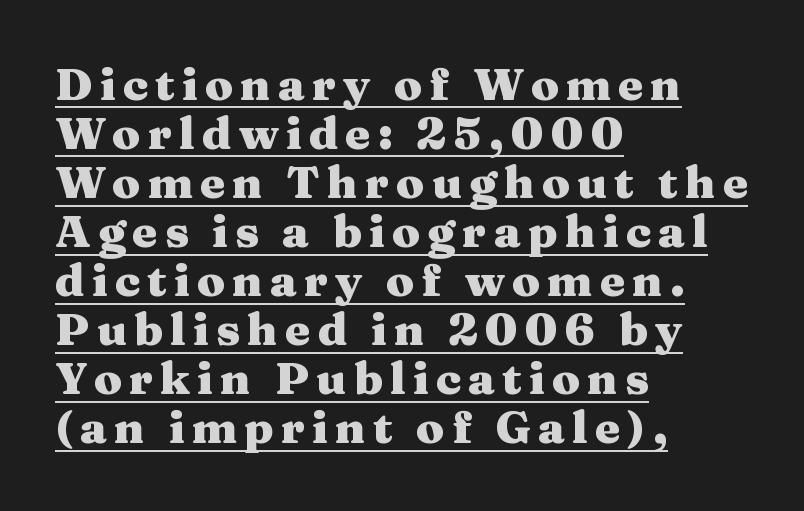
{"serif": "yes", "italic": "no", "bold": "yes", "weight": "heavy", "width": "wide", "stroke_contrast": "medium", "x_height": "medium", "monospaced": "no", "underline": "yes", "align": "left", "line_spacing": "tight", "line_spacing_ratio": 1.09, "glyph_px": 45}
